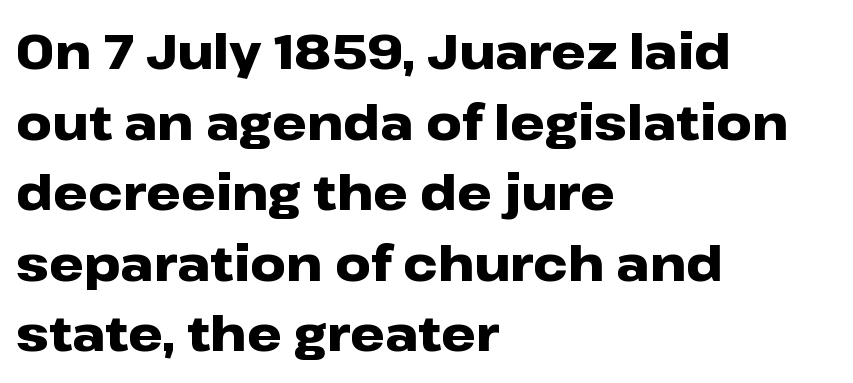
{"serif": "no", "italic": "no", "bold": "yes", "weight": "heavy", "width": "wide", "stroke_contrast": "low", "x_height": "medium", "monospaced": "no", "underline": "no", "align": "left", "line_spacing": "normal", "line_spacing_ratio": 1.44, "letter_spacing": "normal", "letter_spacing_em": 0.0, "glyph_px": 49}
